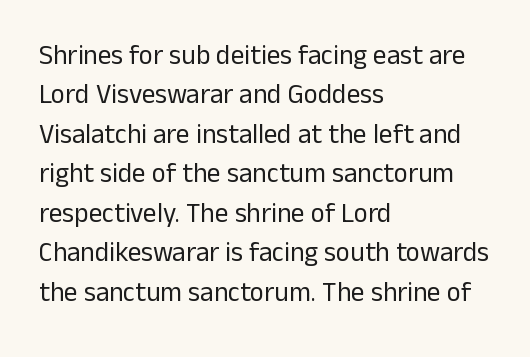
{"italic": "no", "bold": "no", "underline": "no", "align": "left", "line_spacing": "normal", "line_spacing_ratio": 1.46, "letter_spacing": "normal", "letter_spacing_em": 0.0, "glyph_px": 27}
